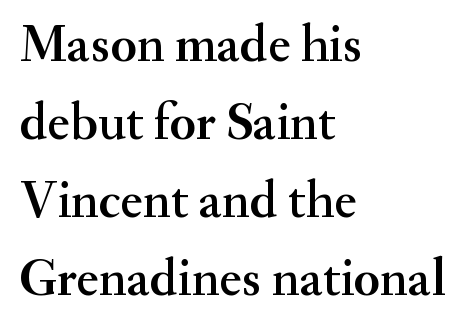
{"serif": "yes", "italic": "no", "width": "normal", "stroke_contrast": "medium", "x_height": "small", "monospaced": "no", "underline": "no", "align": "left", "line_spacing": "normal", "line_spacing_ratio": 1.47, "letter_spacing": "normal", "letter_spacing_em": 0.0, "glyph_px": 53}
